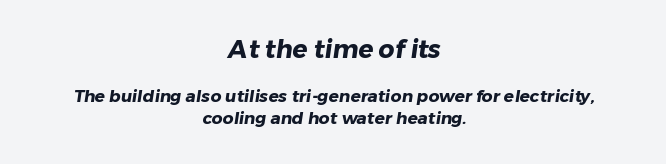
{"bold": "yes", "underline": "no", "align": "center", "line_spacing": "normal", "line_spacing_ratio": 1.29, "letter_spacing": "normal", "letter_spacing_em": 0.0, "larger_block": "first", "size_ratio": 1.47, "glyph_px": 25}
